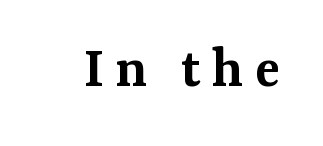
Q: Is the text bold? A: Semi-bold.
Q: Is the text italic (slanted)? A: No, it is upright.
Q: Is the typeface a serif or a sans-serif typeface? A: Serif.
Q: Is the text underlined? A: No.
Q: Width (condensed, normal, or wide)? A: Normal.
Q: Stroke contrast? A: Medium.
Q: x-height? A: Medium.
Q: Monospaced? A: No.
